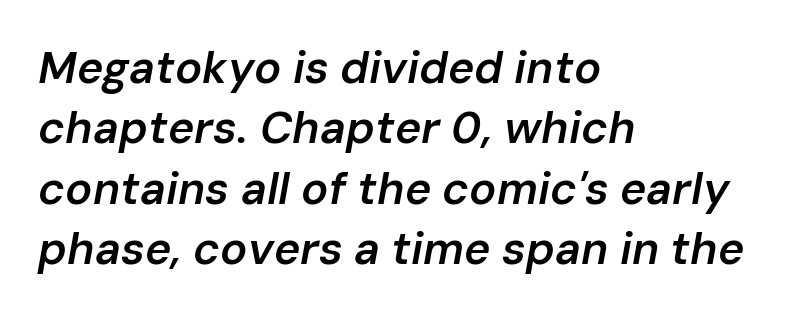
Q: Is the text bold? A: Semi-bold.
Q: Is the text italic (slanted)? A: Yes, it leans right by about 10 degrees.
Q: Is the text underlined? A: No.
Q: How is the paragraph aligned? A: Left-aligned.
Q: Is the spacing between letters normal or unusually wide? A: Normal.
Q: Is the spacing between lines tight, normal or loose? A: Normal.
Q: Width (condensed, normal, or wide)? A: Normal.
Q: Stroke contrast? A: Low.
Q: x-height? A: Medium.
Q: Monospaced? A: No.
